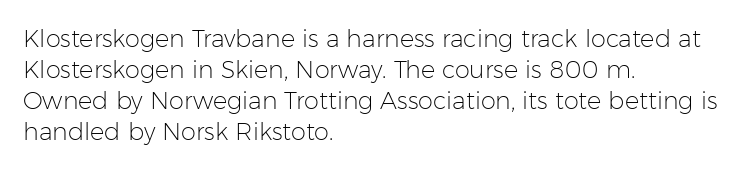
Q: Is the text bold? A: No.
Q: Is the text italic (slanted)? A: No, it is upright.
Q: Is the text underlined? A: No.
Q: How is the paragraph aligned? A: Left-aligned.
Q: Is the spacing between letters normal or unusually wide? A: Normal.
Q: Is the spacing between lines tight, normal or loose? A: Normal.
